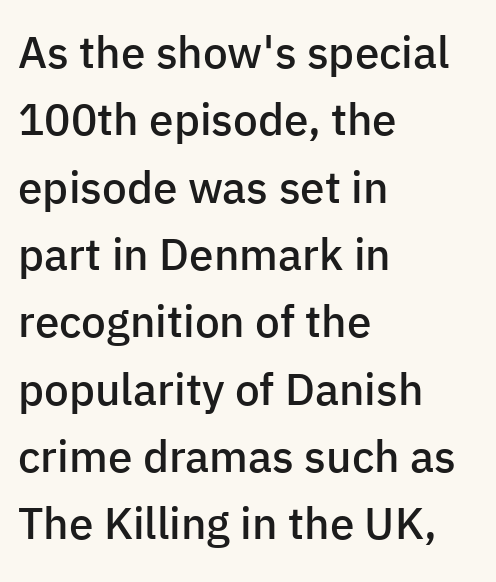
The image shows 44 px semibold sans-serif type, upright; set left-aligned, normal line spacing (1.53x), normal letter spacing, not underlined; low stroke contrast and a medium x-height.
